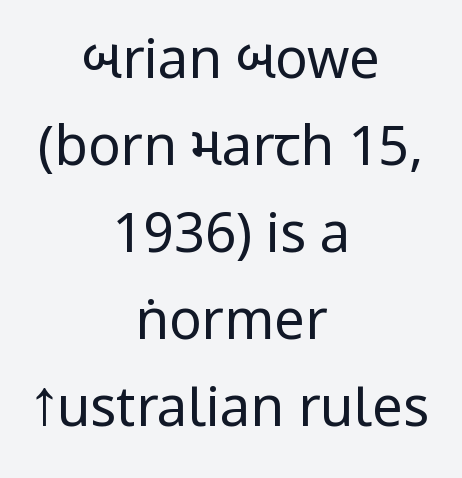
The image shows 54 px regular-weight, condensed sans-serif type, upright; set centered, normal line spacing (1.61x), normal letter spacing, not underlined; low stroke contrast.
